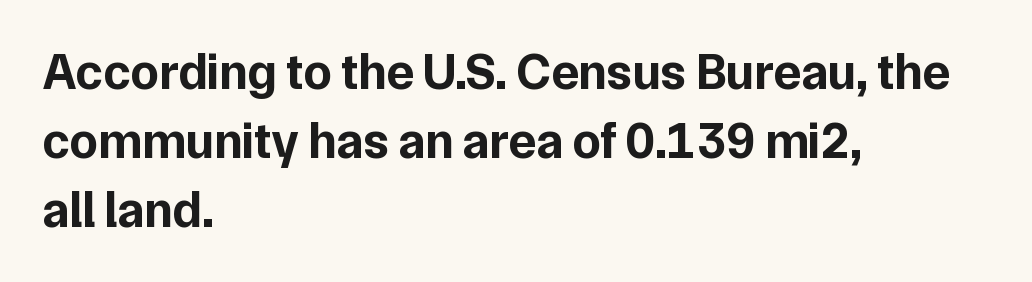
{"serif": "no", "italic": "no", "bold": "yes", "weight": "bold", "width": "normal", "stroke_contrast": "low", "x_height": "medium", "monospaced": "no", "underline": "no", "align": "left", "line_spacing": "normal", "line_spacing_ratio": 1.35, "letter_spacing": "normal", "letter_spacing_em": 0.0, "glyph_px": 51}
